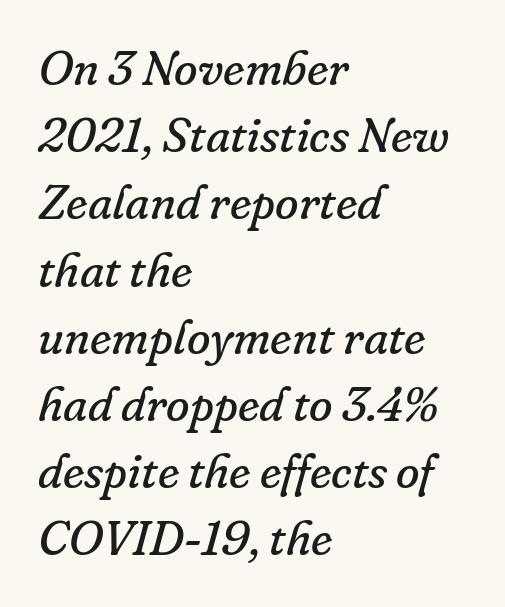
{"serif": "yes", "italic": "yes", "lean": "right", "slant_degrees": 16, "bold": "no", "weight": "regular", "width": "normal", "stroke_contrast": "low", "x_height": "small", "monospaced": "no", "underline": "no", "align": "left", "line_spacing": "normal", "line_spacing_ratio": 1.4, "letter_spacing": "normal", "letter_spacing_em": 0.0, "glyph_px": 48}
